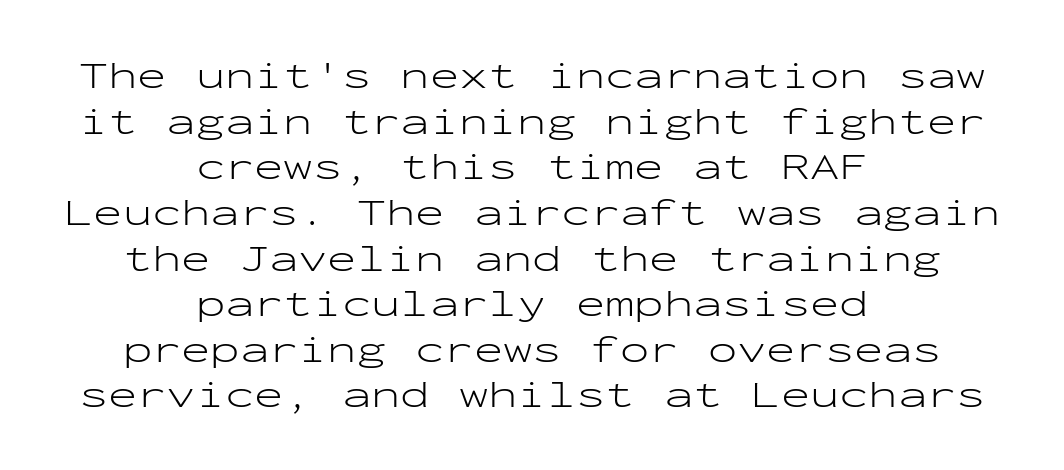
{"serif": "no", "italic": "no", "bold": "no", "weight": "light", "width": "wide", "stroke_contrast": "low", "x_height": "medium", "monospaced": "yes", "underline": "no", "align": "center", "line_spacing_ratio": 1.17, "letter_spacing": "normal", "letter_spacing_em": 0.0, "glyph_px": 39}
